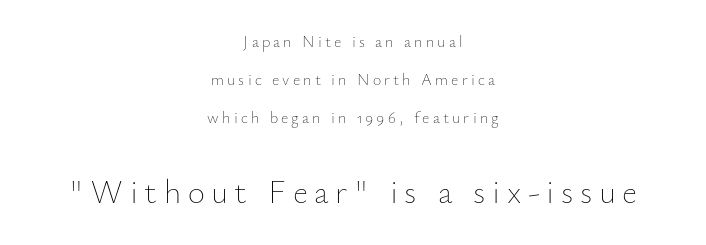
Every stem runs plumb, perpendicular to the baseline. No chunkiness to these letters — they're not bold. The space directly below the letters is spotless. This sample has the flowing, uneven cadence of proportional lettering. The block of text is sparse from top to bottom, with ample space between rows. This sample uses expanded letter spacing, leaving extra air between glyphs.
